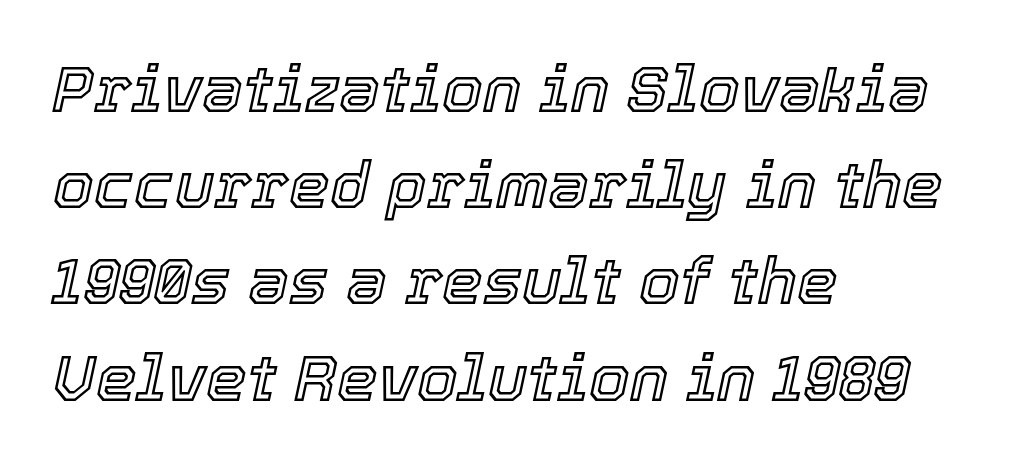
Looks like regular typesetting: each glyph gets only the width it needs. Where is the straight margin? On the left. The block of text has a typical density, with ordinary space between rows. Glyph-to-glyph distance matches everyday printed text. Anything drawn beneath the words? Only blank space. Every character sits at an angle, as italics do.
